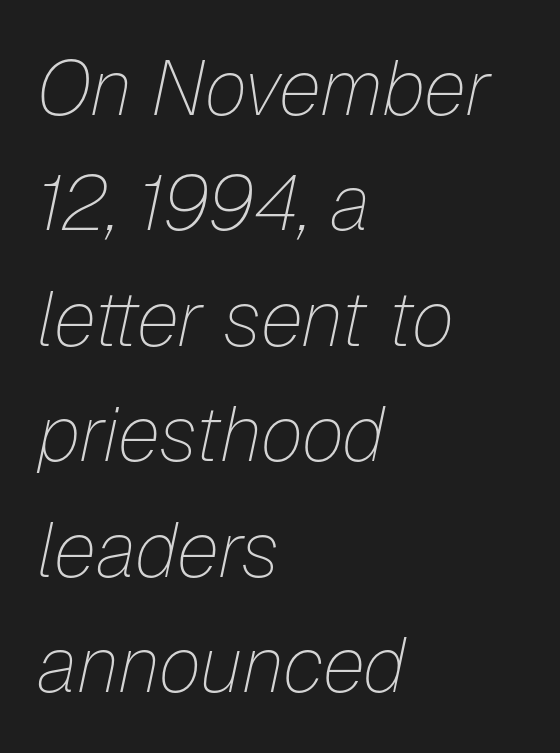
If you measured baseline to baseline, you'd find a middling distance. Compared with a centered layout, this one pins lines to the left instead. The strokes are not fattened; the text isn't bold. Each word holds together tightly as a unit, with standard inter-letter gaps. These lines are rendered in a variable-pitch font. Descenders hang freely into open space.
